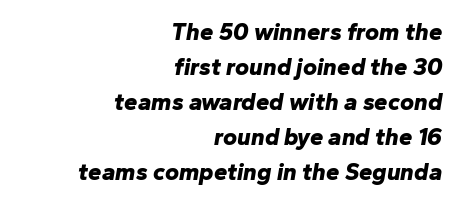
{"italic": "yes", "lean": "right", "slant_degrees": 10, "bold": "yes", "underline": "no", "align": "right", "line_spacing": "normal", "line_spacing_ratio": 1.46, "letter_spacing": "normal", "letter_spacing_em": 0.0, "glyph_px": 24}
